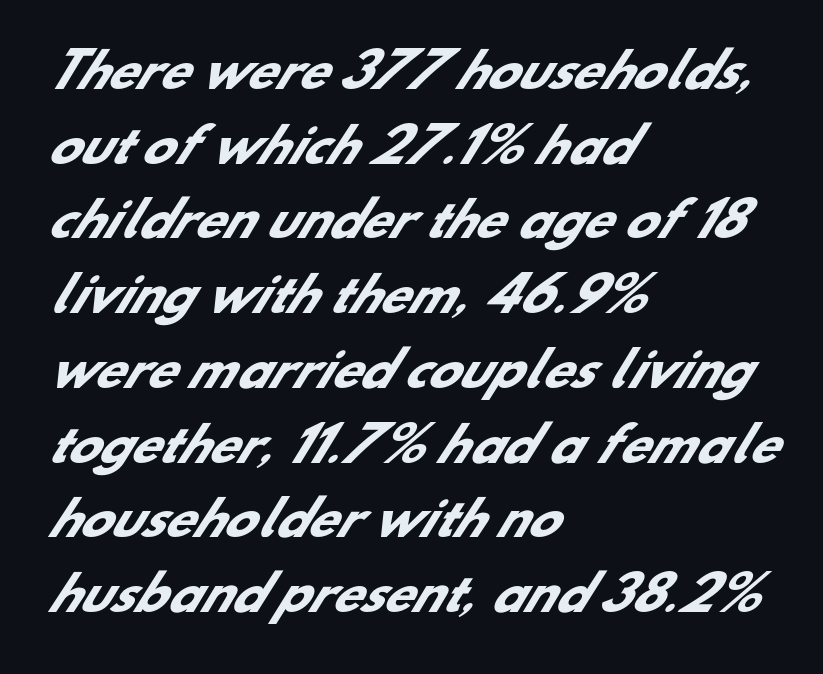
{"serif": "no", "bold": "yes", "weight": "heavy", "width": "normal", "stroke_contrast": "low", "x_height": "small", "monospaced": "no", "underline": "no", "align": "left", "line_spacing": "normal", "line_spacing_ratio": 1.59, "letter_spacing": "normal", "letter_spacing_em": 0.0, "glyph_px": 47}
